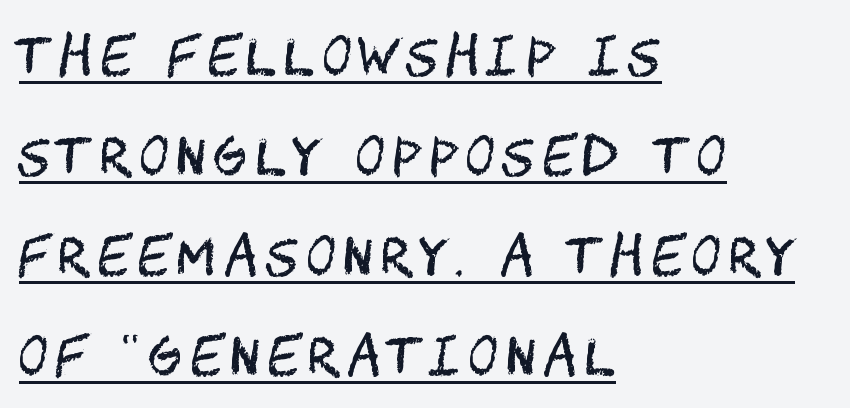
{"serif": "no", "italic": "no", "bold": "no", "weight": "regular", "width": "condensed", "stroke_contrast": "medium", "x_height": "large", "underline": "yes", "align": "left", "line_spacing": "loose", "line_spacing_ratio": 1.96, "glyph_px": 51}
